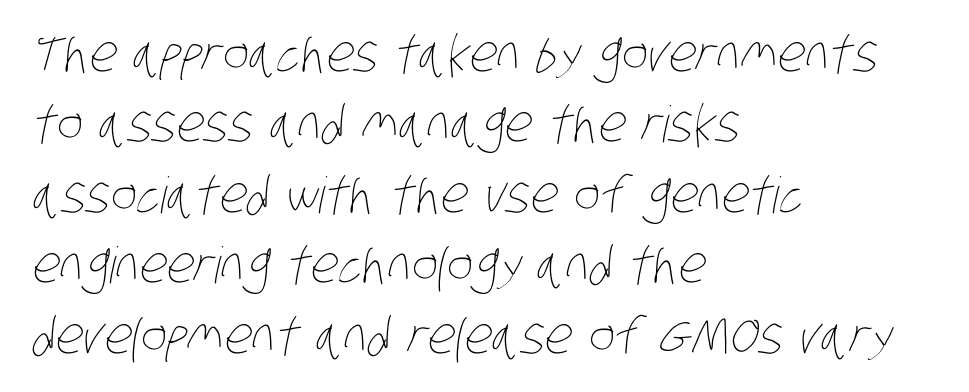
{"bold": "no", "weight": "thin", "width": "condensed", "stroke_contrast": "low", "x_height": "large", "monospaced": "no", "underline": "no", "align": "left", "line_spacing": "normal", "line_spacing_ratio": 1.41, "letter_spacing": "normal", "letter_spacing_em": 0.0, "glyph_px": 50}
